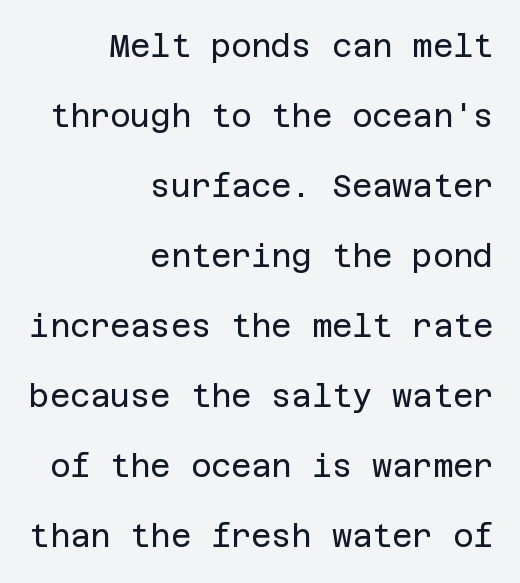
{"serif": "no", "italic": "no", "bold": "no", "weight": "regular", "width": "normal", "stroke_contrast": "low", "x_height": "large", "underline": "no", "align": "right", "line_spacing": "loose", "line_spacing_ratio": 2.26, "letter_spacing": "normal", "letter_spacing_em": 0.0, "glyph_px": 31}
